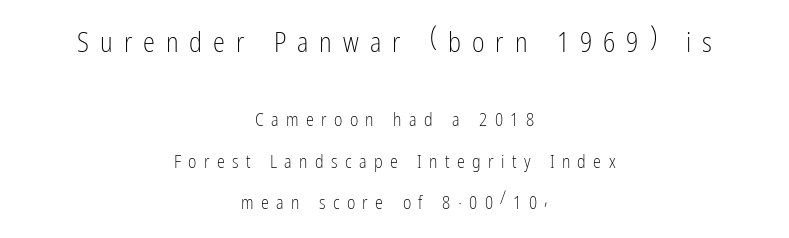
The image shows 27 px text type, upright; set centered, loose line spacing (2.29x), unusually wide letter spacing (+0.41 em), not underlined; the first (top) block is 1.5x larger.
